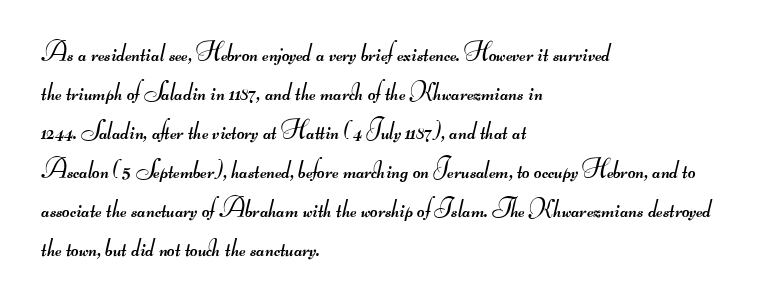
The image shows 26 px text type; set left-aligned, normal line spacing (1.5x), normal letter spacing, not underlined.
